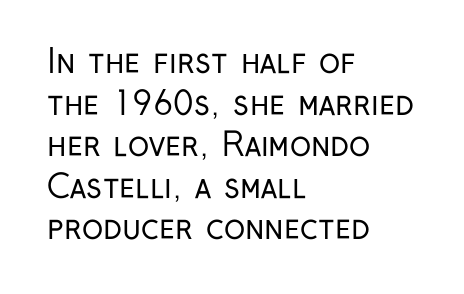
Q: Is the text bold? A: No.
Q: Is the text italic (slanted)? A: No, it is upright.
Q: Is the typeface a serif or a sans-serif typeface? A: Sans-serif.
Q: Is the text underlined? A: No.
Q: How is the paragraph aligned? A: Left-aligned.
Q: Is the spacing between letters normal or unusually wide? A: Normal.
Q: Is the spacing between lines tight, normal or loose? A: Normal.
Q: Width (condensed, normal, or wide)? A: Condensed.
Q: Stroke contrast? A: Low.
Q: x-height? A: Medium.
Q: Monospaced? A: No.
